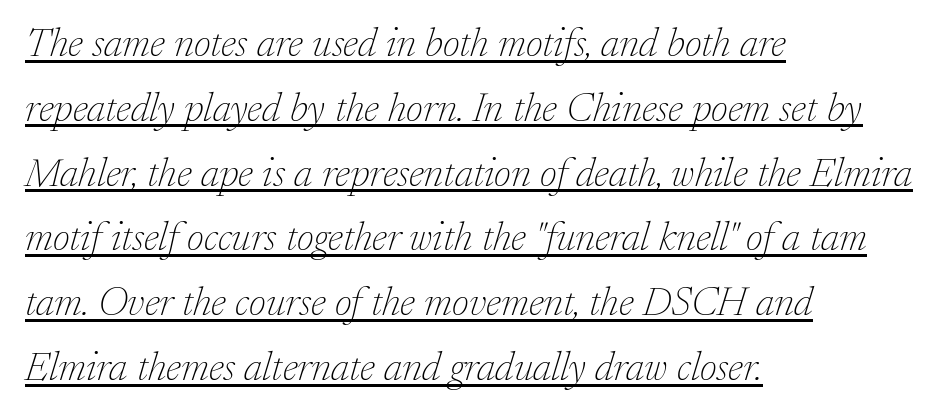
The image shows 41 px thin serif type, italic (leaning right); set left-aligned, normal line spacing (1.58x), normal letter spacing, underlined; low stroke contrast and a medium x-height.
